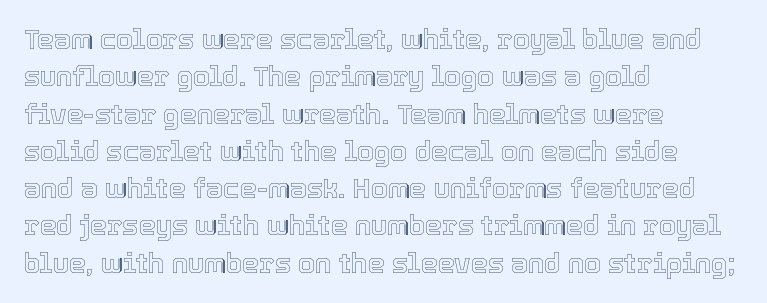
Q: Is the text italic (slanted)? A: No, it is upright.
Q: Is the text underlined? A: No.
Q: How is the paragraph aligned? A: Left-aligned.
Q: Is the spacing between letters normal or unusually wide? A: Normal.
Q: Is the spacing between lines tight, normal or loose? A: Normal.
